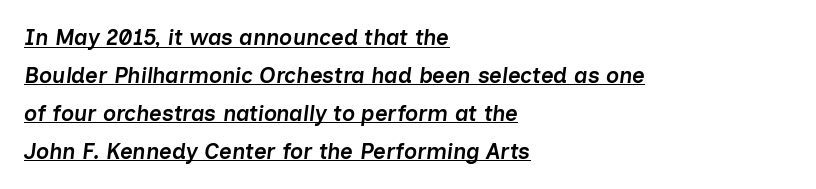
Q: Is the text bold? A: Semi-bold.
Q: Is the text italic (slanted)? A: Yes, it leans right by about 7 degrees.
Q: Is the text underlined? A: Yes.
Q: How is the paragraph aligned? A: Left-aligned.
Q: Is the spacing between letters normal or unusually wide? A: Normal.
